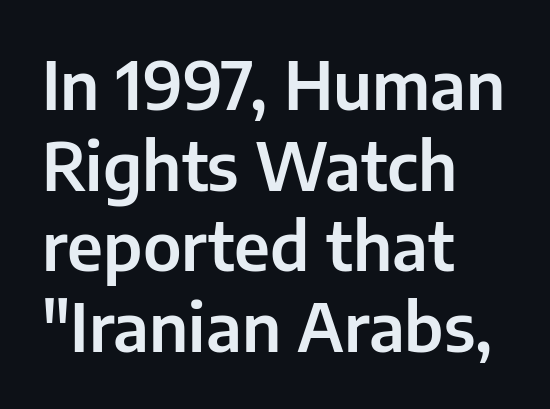
{"serif": "no", "italic": "no", "width": "normal", "stroke_contrast": "low", "x_height": "medium", "monospaced": "no", "underline": "no", "align": "left", "line_spacing_ratio": 1.22, "letter_spacing": "normal", "letter_spacing_em": 0.0, "glyph_px": 66}
